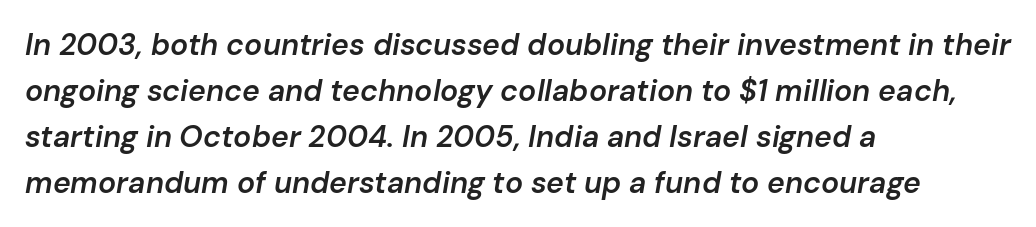
The image shows 30 px semibold type, italic (leaning right); set left-aligned, normal line spacing (1.53x), normal letter spacing, not underlined; low stroke contrast and a medium x-height.
